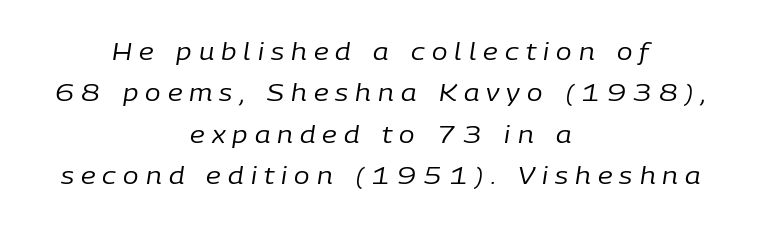
{"italic": "yes", "lean": "right", "slant_degrees": 9, "bold": "no", "underline": "no", "align": "center", "line_spacing_ratio": 1.8, "letter_spacing": "wide", "letter_spacing_em": 0.31, "glyph_px": 23}
